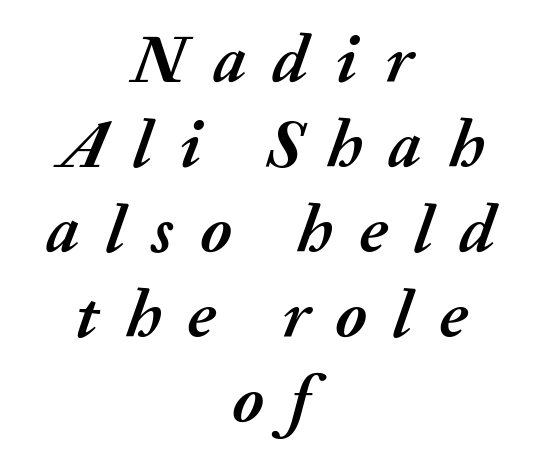
The strokes are fattened all the way to bold. The type is letterspaced generously, with wide tracking. Note the varied advance widths — an 'i' is clearly narrower than an 'm'. The paragraph shown floats in the horizontal middle.
